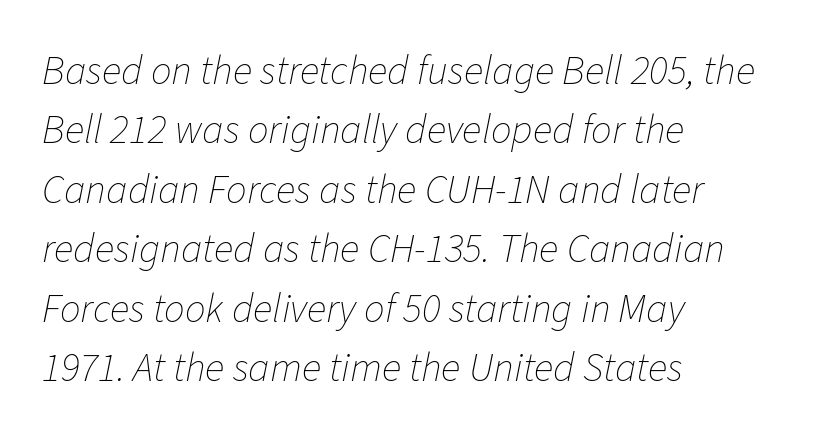
When letters slant like this, we call the style italic. Left-aligned paragraph, ragged on the right. One glance says typical: line gaps are just what's usual. Nothing heavy about these letters — not bold at all.
